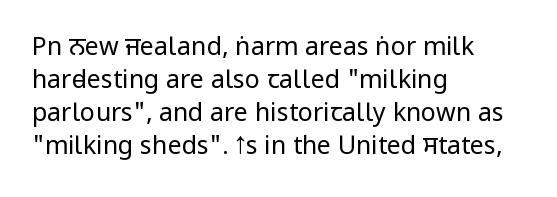
The setting favours the left margin, as ordinary paragraphs usually do. The letters stand upright; this is a roman face. Does the leading feel generous? No, just average. The passage shown has conventional tracking throughout. Each stroke keeps to a modest, everyday thickness or less.
